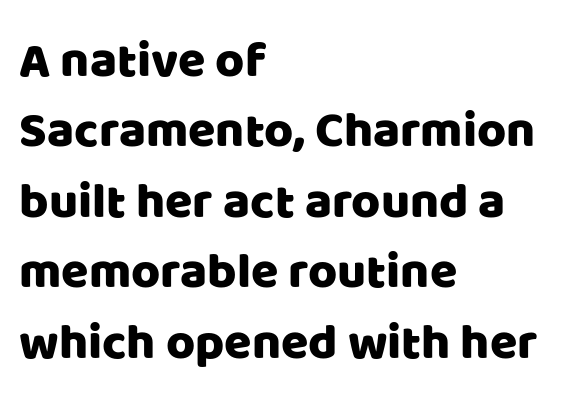
The letters advance in unequal steps, a hallmark of proportional type. If you drew a ruler down the left edge, every line would touch it. If you measured baseline to baseline, you'd find a middling distance. Words float on clear page, feet unadorned.
